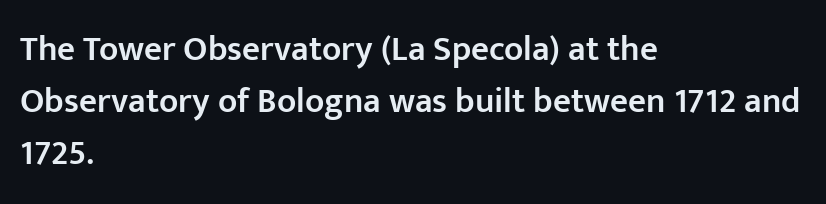
Q: Is the text bold? A: Semi-bold.
Q: Is the text italic (slanted)? A: No, it is upright.
Q: Is the typeface a serif or a sans-serif typeface? A: Sans-serif.
Q: Is the text underlined? A: No.
Q: How is the paragraph aligned? A: Left-aligned.
Q: Is the spacing between letters normal or unusually wide? A: Normal.
Q: Is the spacing between lines tight, normal or loose? A: Normal.
Q: Width (condensed, normal, or wide)? A: Normal.
Q: Stroke contrast? A: Low.
Q: x-height? A: Medium.
Q: Monospaced? A: No.
